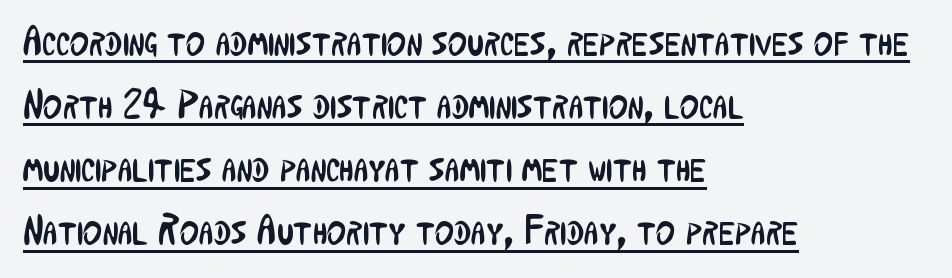
Q: Is the text bold? A: No.
Q: Is the text italic (slanted)? A: No, it is upright.
Q: Is the typeface a serif or a sans-serif typeface? A: Sans-serif.
Q: Is the text underlined? A: Yes.
Q: How is the paragraph aligned? A: Left-aligned.
Q: Is the spacing between letters normal or unusually wide? A: Normal.
Q: Is the spacing between lines tight, normal or loose? A: Normal.
Q: Width (condensed, normal, or wide)? A: Condensed.
Q: Stroke contrast? A: Low.
Q: x-height? A: Medium.
Q: Monospaced? A: No.
